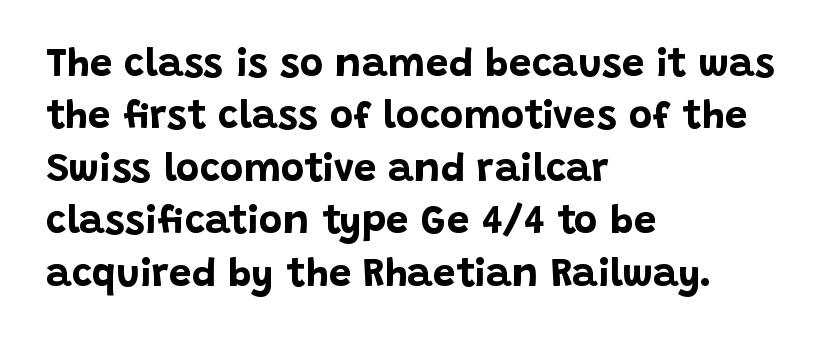
The strip under each line holds only bare page. The rendering uses natural spacing where letterforms have individual widths. Glyph-to-glyph distance matches everyday printed text. No feet cap the strokes, marking this as sans-serif type. A typesetter would mark this as roman, not italic.
